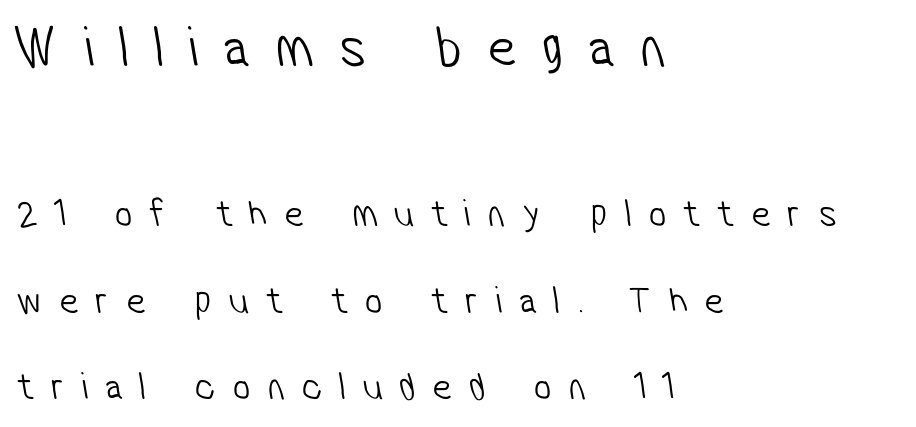
{"serif": "no", "bold": "no", "weight": "light", "width": "condensed", "stroke_contrast": "low", "x_height": "medium", "monospaced": "no", "underline": "no", "align": "left", "line_spacing": "loose", "line_spacing_ratio": 2.22, "letter_spacing": "wide", "letter_spacing_em": 0.44, "larger_block": "first", "size_ratio": 1.49, "glyph_px": 58}
